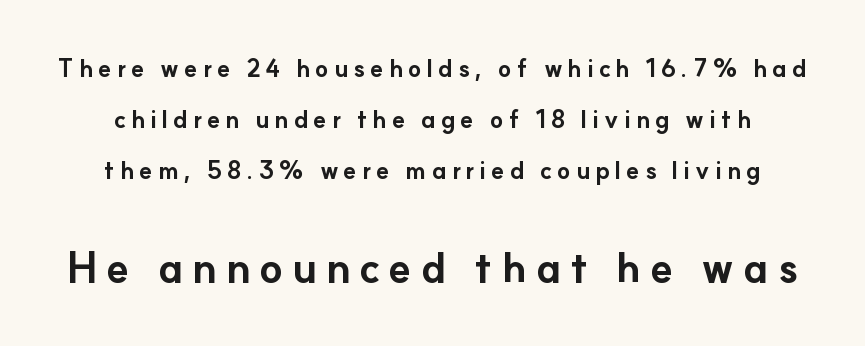
The image shows 42 px bold sans-serif type, upright; set loose line spacing (2.13x), unusually wide letter spacing (+0.21 em), not underlined; the second (bottom) block is 1.75x larger; low stroke contrast and a small x-height.
